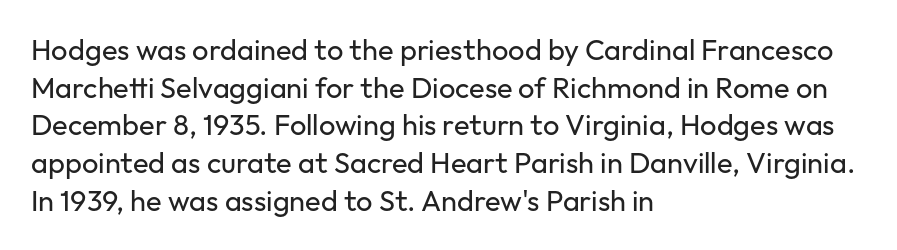
The image shows 29 px regular-weight sans-serif type, upright; set left-aligned, normal line spacing (1.3x), normal letter spacing, not underlined; low stroke contrast and a medium x-height.
